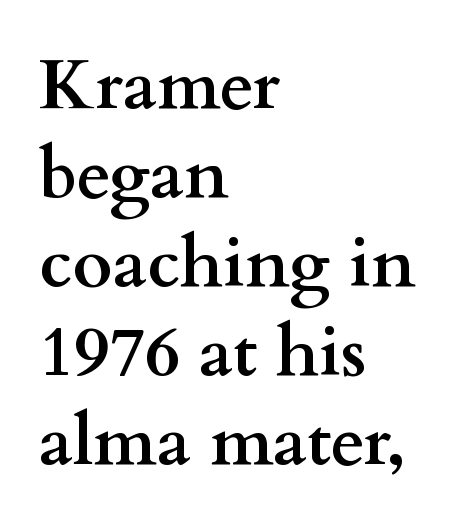
Q: Is the text bold? A: Yes.
Q: Is the text italic (slanted)? A: No, it is upright.
Q: Is the typeface a serif or a sans-serif typeface? A: Serif.
Q: Is the text underlined? A: No.
Q: How is the paragraph aligned? A: Left-aligned.
Q: Is the spacing between letters normal or unusually wide? A: Normal.
Q: Is the spacing between lines tight, normal or loose? A: Normal.
Q: Width (condensed, normal, or wide)? A: Wide.
Q: Stroke contrast? A: Medium.
Q: x-height? A: Small.
Q: Monospaced? A: No.
